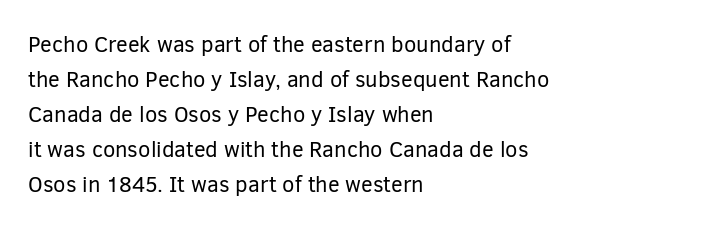
Every stem runs plumb, perpendicular to the baseline. Ink coverage per letter is moderate at most. Does extra space separate the letters? No, they use regular spacing. Line starts are locked; line ends wander. If you measured baseline to baseline, you'd find a middling distance.
